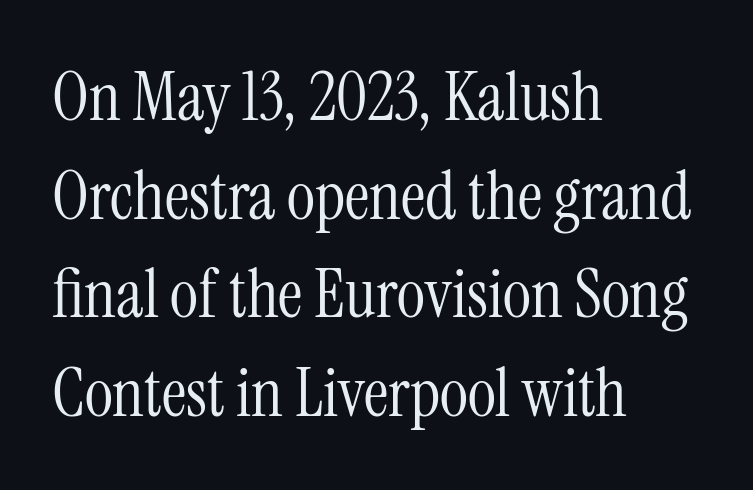
Q: Is the text bold? A: No.
Q: Is the text italic (slanted)? A: No, it is upright.
Q: Is the typeface a serif or a sans-serif typeface? A: Serif.
Q: Is the text underlined? A: No.
Q: How is the paragraph aligned? A: Left-aligned.
Q: Is the spacing between letters normal or unusually wide? A: Normal.
Q: Is the spacing between lines tight, normal or loose? A: Normal.
Q: Width (condensed, normal, or wide)? A: Condensed.
Q: Stroke contrast? A: Medium.
Q: x-height? A: Medium.
Q: Monospaced? A: No.
